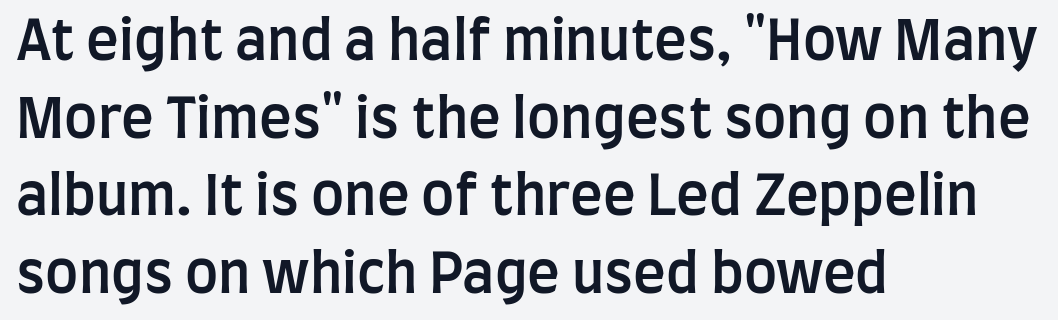
The image shows 55 px semibold, condensed sans-serif type, upright; set left-aligned, normal line spacing (1.41x), normal letter spacing, not underlined; low stroke contrast and a large x-height.
